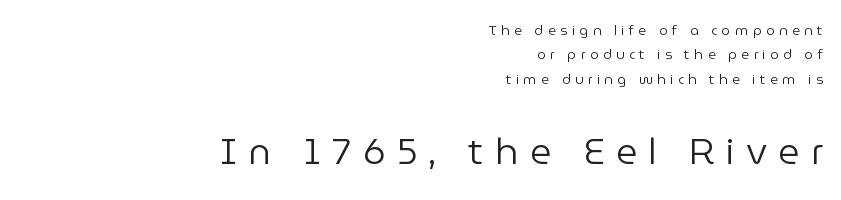
The image shows 37 px regular-weight sans-serif type, upright; set right-aligned, line spacing 1.75x, unusually wide letter spacing (+0.31 em), not underlined; the second (bottom) block is 2.64x larger; low stroke contrast and a medium x-height.
